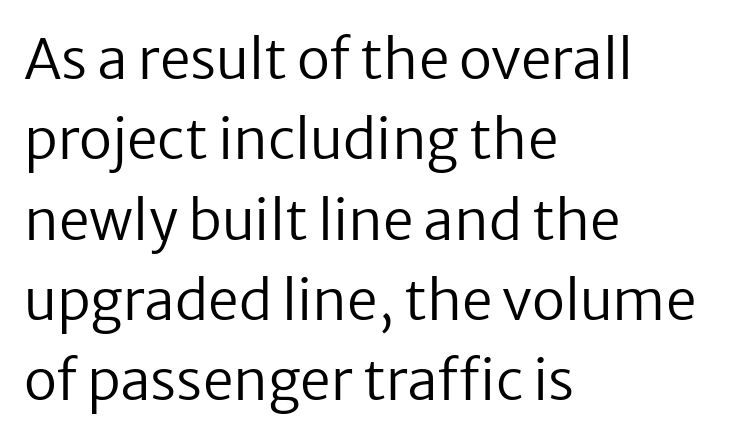
{"serif": "no", "italic": "no", "bold": "no", "weight": "regular", "width": "normal", "stroke_contrast": "low", "x_height": "medium", "monospaced": "no", "underline": "no", "align": "left", "line_spacing": "normal", "line_spacing_ratio": 1.46, "letter_spacing": "normal", "letter_spacing_em": 0.0, "glyph_px": 55}
